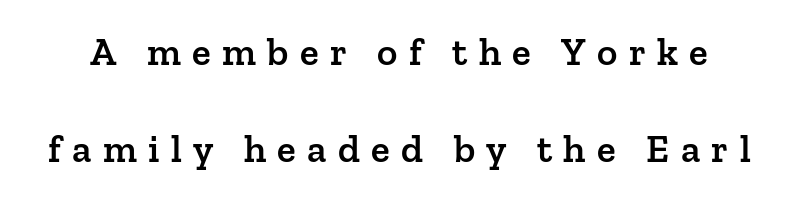
The image shows 39 px semibold serif type, upright; set loose line spacing (2.48x), unusually wide letter spacing (+0.29 em), not underlined; low stroke contrast and a medium x-height.
